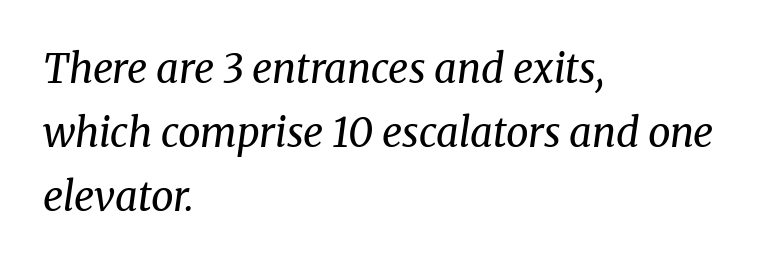
Q: Is the text bold? A: No.
Q: Is the text italic (slanted)? A: Yes, it leans right by about 8 degrees.
Q: Is the typeface a serif or a sans-serif typeface? A: Serif.
Q: Is the text underlined? A: No.
Q: How is the paragraph aligned? A: Left-aligned.
Q: Is the spacing between letters normal or unusually wide? A: Normal.
Q: Is the spacing between lines tight, normal or loose? A: Normal.
Q: Width (condensed, normal, or wide)? A: Normal.
Q: Stroke contrast? A: Medium.
Q: x-height? A: Medium.
Q: Monospaced? A: No.
